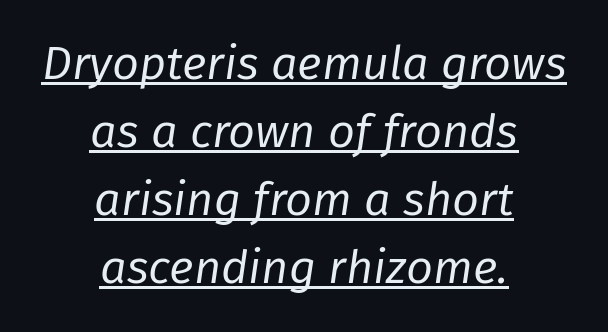
Q: Is the text bold? A: No.
Q: Is the text italic (slanted)? A: Yes, it leans right by about 8 degrees.
Q: Is the text underlined? A: Yes.
Q: How is the paragraph aligned? A: Centered.
Q: Is the spacing between letters normal or unusually wide? A: Normal.
Q: Is the spacing between lines tight, normal or loose? A: Normal.
Q: Width (condensed, normal, or wide)? A: Normal.
Q: Stroke contrast? A: Low.
Q: x-height? A: Medium.
Q: Monospaced? A: No.
